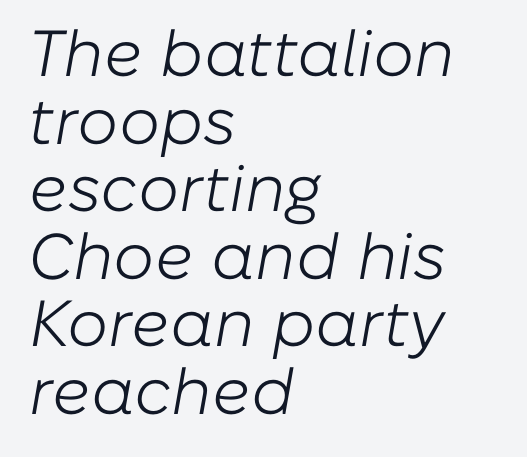
{"italic": "yes", "lean": "right", "slant_degrees": 10, "bold": "no", "weight": "light", "width": "normal", "stroke_contrast": "low", "x_height": "medium", "monospaced": "no", "underline": "no", "align": "left", "line_spacing": "tight", "line_spacing_ratio": 1.04, "letter_spacing": "normal", "letter_spacing_em": 0.0, "glyph_px": 65}
